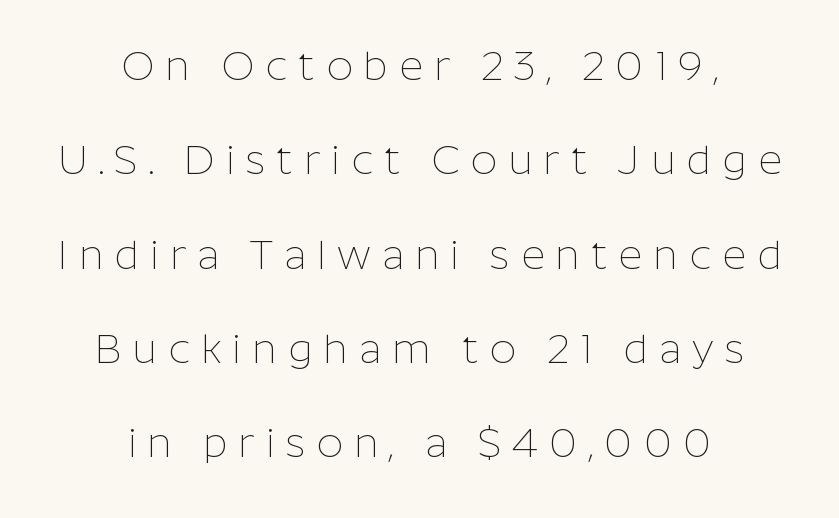
The image shows 41 px thin sans-serif type, upright; set centered, loose line spacing (2.3x), unusually wide letter spacing (+0.27 em), not underlined; low stroke contrast and a medium x-height.
